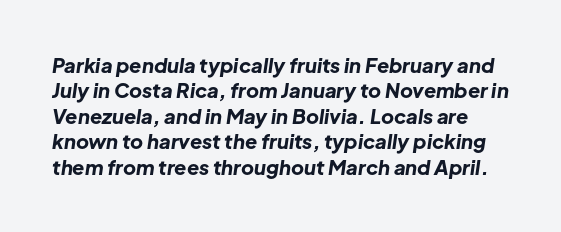
Q: Is the text bold? A: Yes.
Q: Is the text italic (slanted)? A: Yes, it leans right by about 8 degrees.
Q: Is the text underlined? A: No.
Q: Is the spacing between letters normal or unusually wide? A: Normal.
Q: Is the spacing between lines tight, normal or loose? A: Normal.
